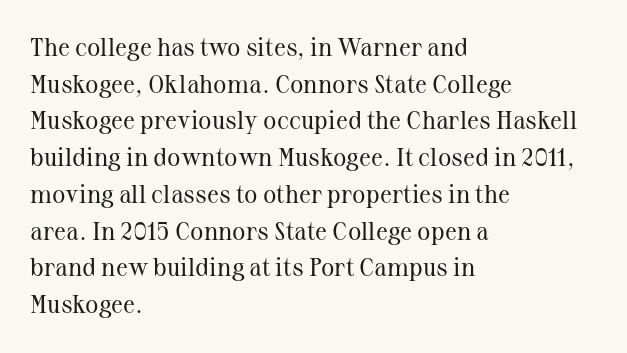
Q: Is the text bold? A: No.
Q: Is the text italic (slanted)? A: No, it is upright.
Q: Is the text underlined? A: No.
Q: How is the paragraph aligned? A: Left-aligned.
Q: Is the spacing between letters normal or unusually wide? A: Normal.
Q: Is the spacing between lines tight, normal or loose? A: Normal.
